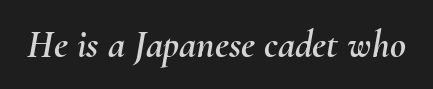
The image shows 39 px text type, italic (leaning right); set normal letter spacing, not underlined; medium stroke contrast and a small x-height.
